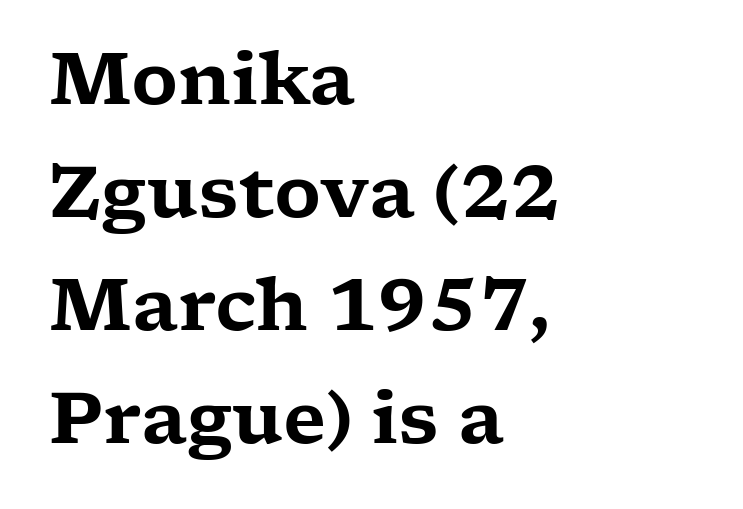
{"serif": "yes", "italic": "no", "width": "wide", "stroke_contrast": "low", "x_height": "medium", "monospaced": "no", "underline": "no", "align": "left", "line_spacing": "normal", "line_spacing_ratio": 1.57, "letter_spacing": "normal", "letter_spacing_em": 0.0, "glyph_px": 72}
